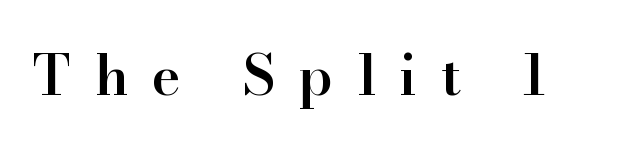
{"serif": "yes", "italic": "no", "bold": "semi", "weight": "semibold", "width": "normal", "stroke_contrast": "high", "x_height": "small", "monospaced": "no", "underline": "no", "letter_spacing": "wide", "letter_spacing_em": 0.43, "glyph_px": 55}
